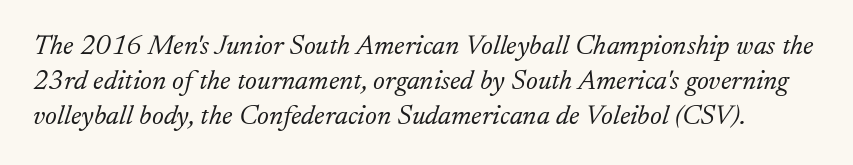
The characters display serif detailing at their extremities. The vertical gap from one line to the next is medium. Standard letterfit; no display-style spreading of the glyphs. Only glyphs here, with clear space below each row. No heavy texture on the line: the type isn't bold. Looks like regular typesetting: each glyph gets only the width it needs.
